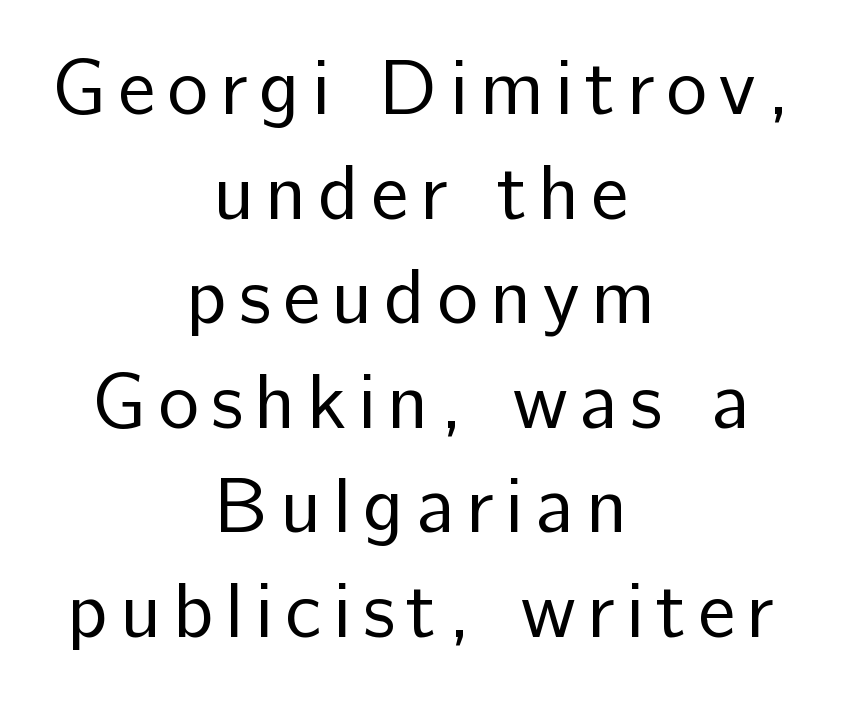
The image shows 78 px regular-weight sans-serif type, upright; set centered, normal line spacing (1.34x), not underlined; low stroke contrast and a medium x-height.
